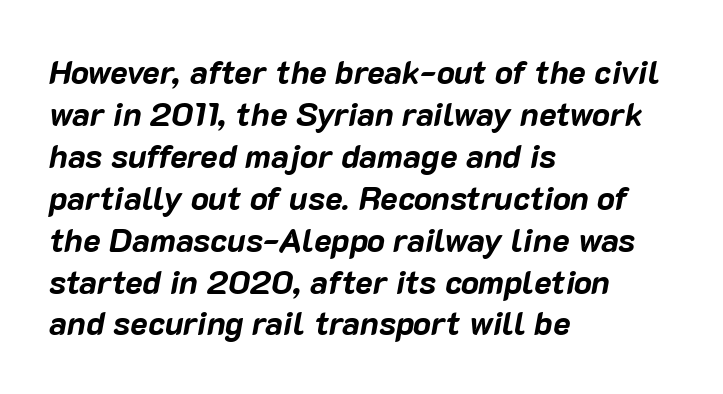
{"italic": "yes", "lean": "right", "slant_degrees": 10, "bold": "yes", "weight": "bold", "width": "normal", "stroke_contrast": "low", "x_height": "medium", "monospaced": "no", "underline": "no", "align": "left", "line_spacing": "normal", "line_spacing_ratio": 1.27, "letter_spacing": "normal", "letter_spacing_em": 0.0, "glyph_px": 33}
